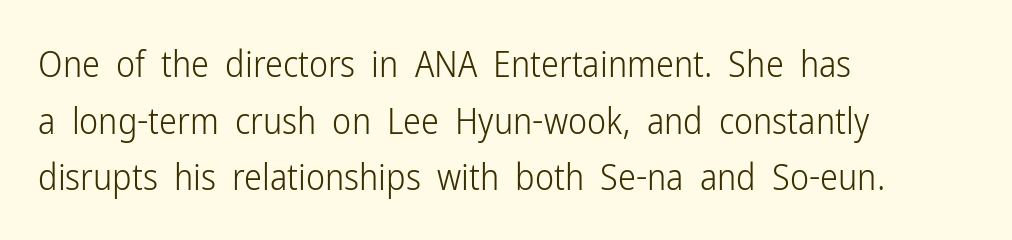
The zone under the glyphs is completely vacant. This sample has the flowing, uneven cadence of proportional lettering. Ordinary non-slanted type is in use. Compared with typical paragraphs, the rows here are spaced about the same.
